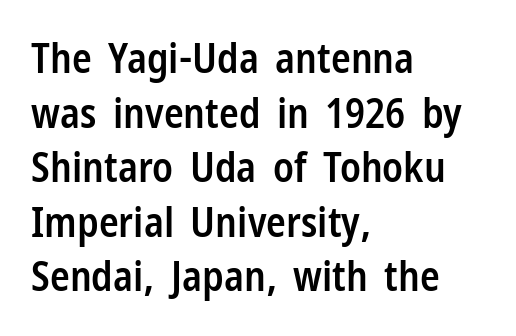
{"serif": "no", "italic": "no", "bold": "semi", "weight": "semibold", "width": "condensed", "stroke_contrast": "low", "x_height": "medium", "monospaced": "no", "underline": "no", "align": "left", "line_spacing": "normal", "line_spacing_ratio": 1.33, "letter_spacing": "normal", "letter_spacing_em": 0.0, "glyph_px": 41}
